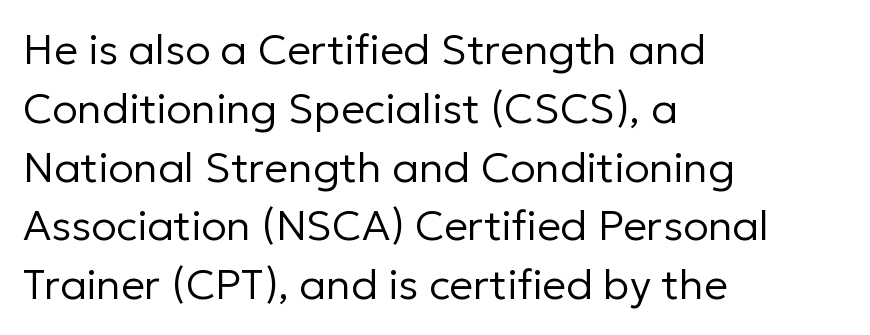
Nobody touched the tracking dial on this one. What kind of face is this? One without serifs — a sans. Do the letters lean? They stand straight. Whoever set this chose a conventional vertical rhythm. The setting favours the left margin, as ordinary paragraphs usually do.
